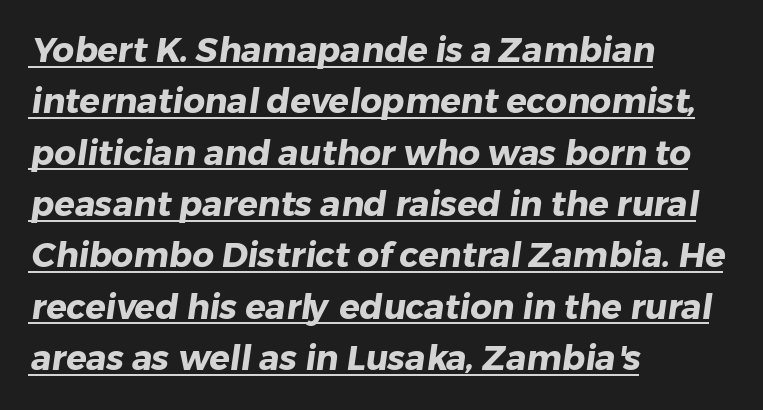
Q: Is the text bold? A: Yes.
Q: Is the typeface a serif or a sans-serif typeface? A: Sans-serif.
Q: Is the text underlined? A: Yes.
Q: How is the paragraph aligned? A: Left-aligned.
Q: Is the spacing between letters normal or unusually wide? A: Normal.
Q: Is the spacing between lines tight, normal or loose? A: Normal.
Q: Width (condensed, normal, or wide)? A: Normal.
Q: Stroke contrast? A: Low.
Q: x-height? A: Medium.
Q: Monospaced? A: No.
